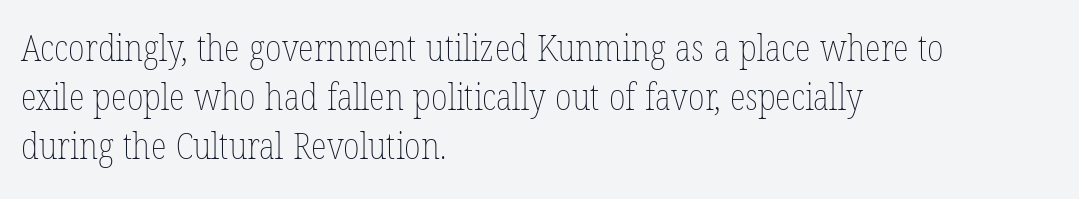
Q: Is the text bold? A: No.
Q: Is the text italic (slanted)? A: No, it is upright.
Q: Is the text underlined? A: No.
Q: How is the paragraph aligned? A: Left-aligned.
Q: Is the spacing between letters normal or unusually wide? A: Normal.
Q: Is the spacing between lines tight, normal or loose? A: Normal.
Q: Width (condensed, normal, or wide)? A: Condensed.
Q: Stroke contrast? A: Low.
Q: x-height? A: Medium.
Q: Monospaced? A: No.
